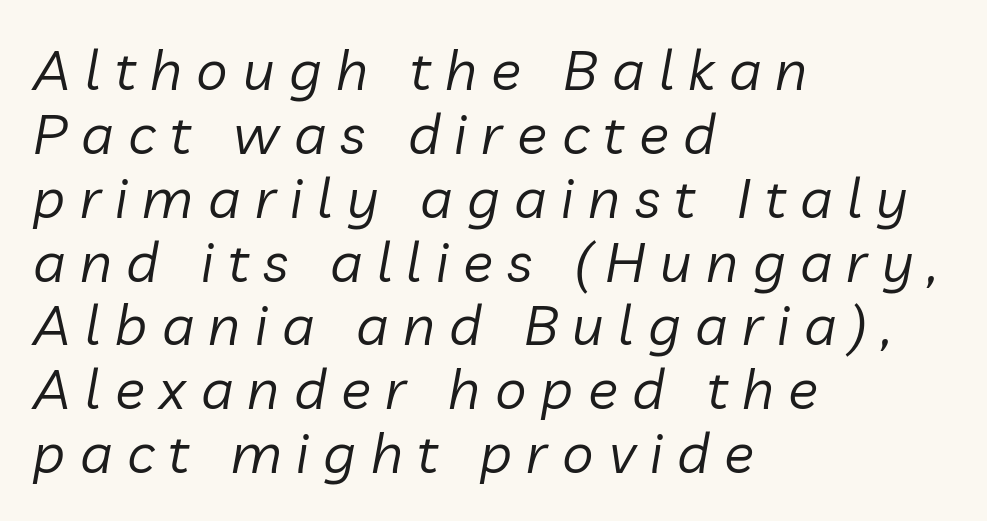
The image shows 56 px regular-weight type, italic (leaning right); set left-aligned, tight line spacing (1.14x), unusually wide letter spacing (+0.26 em), not underlined; low stroke contrast and a medium x-height.
